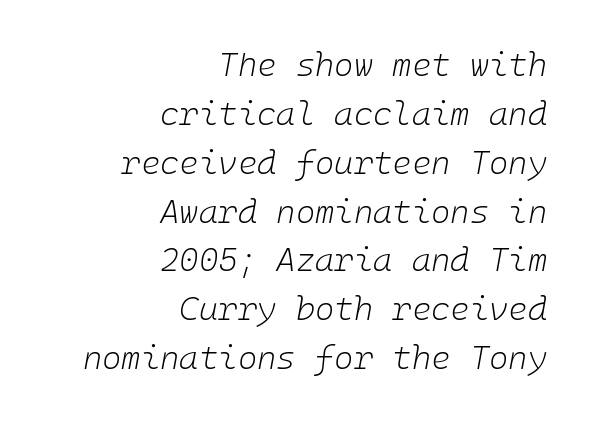
{"italic": "yes", "lean": "right", "slant_degrees": 10, "bold": "no", "weight": "light", "width": "normal", "stroke_contrast": "low", "x_height": "medium", "underline": "no", "align": "right", "line_spacing": "normal", "line_spacing_ratio": 1.48, "letter_spacing": "normal", "letter_spacing_em": 0.0, "glyph_px": 33}
